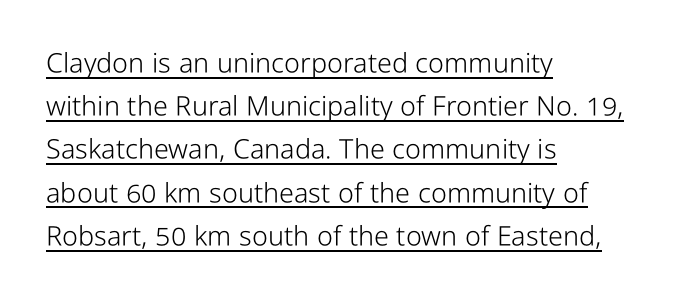
{"italic": "no", "bold": "no", "underline": "yes", "align": "left", "line_spacing": "normal", "line_spacing_ratio": 1.6, "letter_spacing": "normal", "letter_spacing_em": 0.0, "glyph_px": 27}
